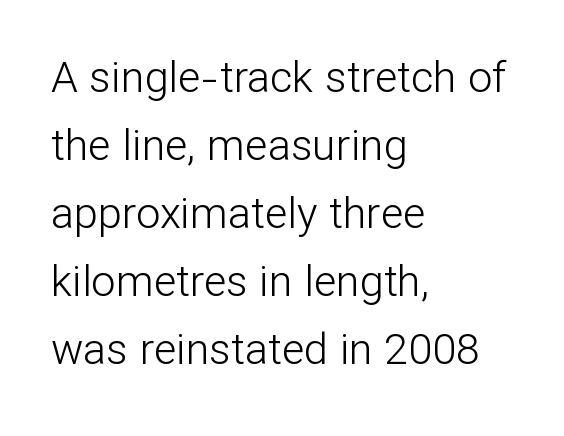
{"serif": "no", "italic": "no", "bold": "no", "weight": "light", "width": "normal", "stroke_contrast": "low", "x_height": "medium", "monospaced": "no", "underline": "no", "align": "left", "line_spacing": "normal", "line_spacing_ratio": 1.58, "letter_spacing": "normal", "letter_spacing_em": 0.0, "glyph_px": 43}
